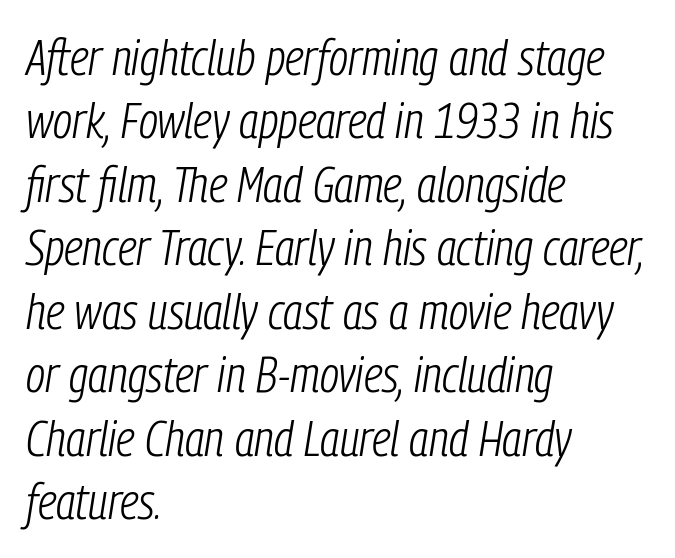
Characters are canted at an angle relative to the baseline's perpendicular. The rendering keeps characters at their native spacing. Note the varied advance widths — an 'i' is clearly narrower than an 'm'. Vertically, the passage feels balanced, rows spaced as you'd expect.
